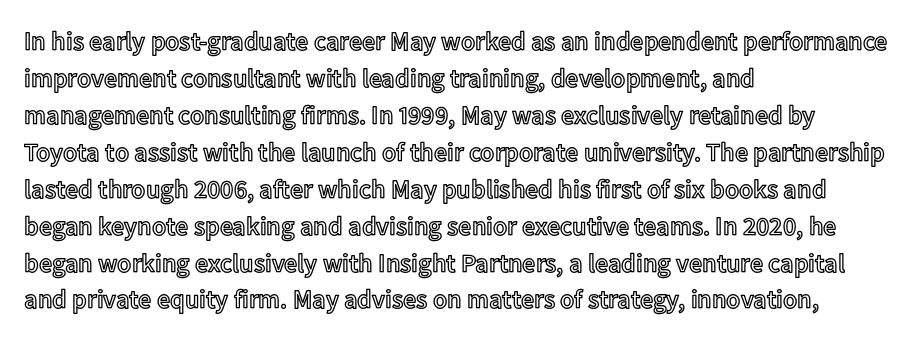
The image shows 26 px text type, upright; set left-aligned, normal line spacing (1.42x), normal letter spacing, not underlined.
